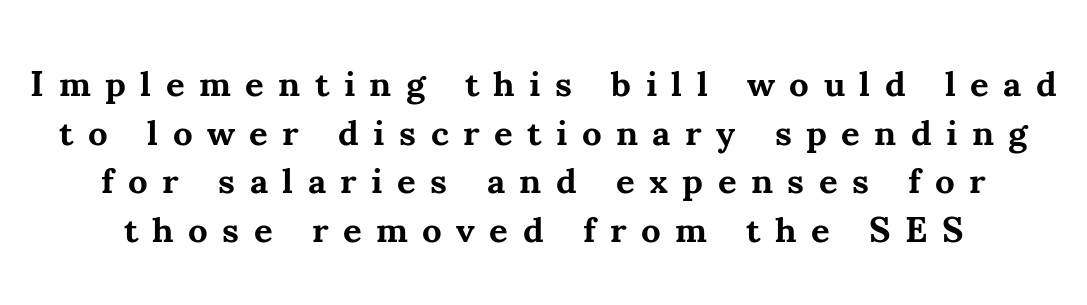
The image shows 36 px bold serif type, upright; set normal line spacing (1.35x), unusually wide letter spacing (+0.4 em), not underlined; medium stroke contrast and a small x-height.
